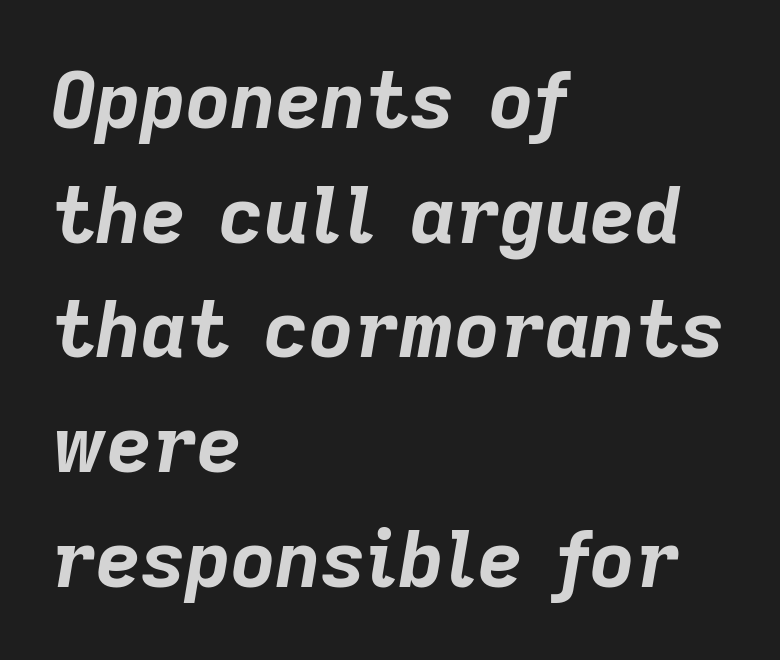
The image shows 78 px bold type, italic (leaning right); set left-aligned, normal line spacing (1.47x), normal letter spacing, not underlined; low stroke contrast and a medium x-height.
